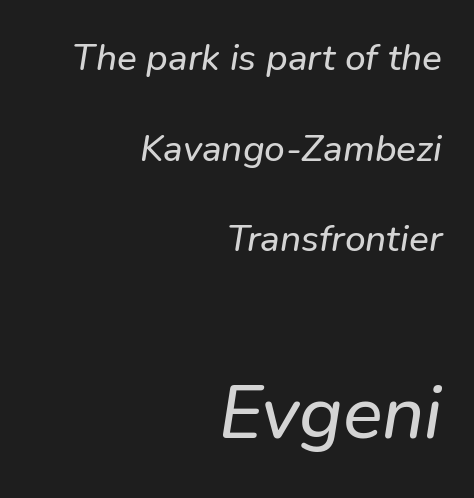
The following chunk of copy outweighs the initial chunk in type size. A bare baseline throughout the passage. Honestly, the rows look like they've been pulled way apart. Type style note: lacks serifs. The passage shown is typed in a proportional face where columns would drift.
